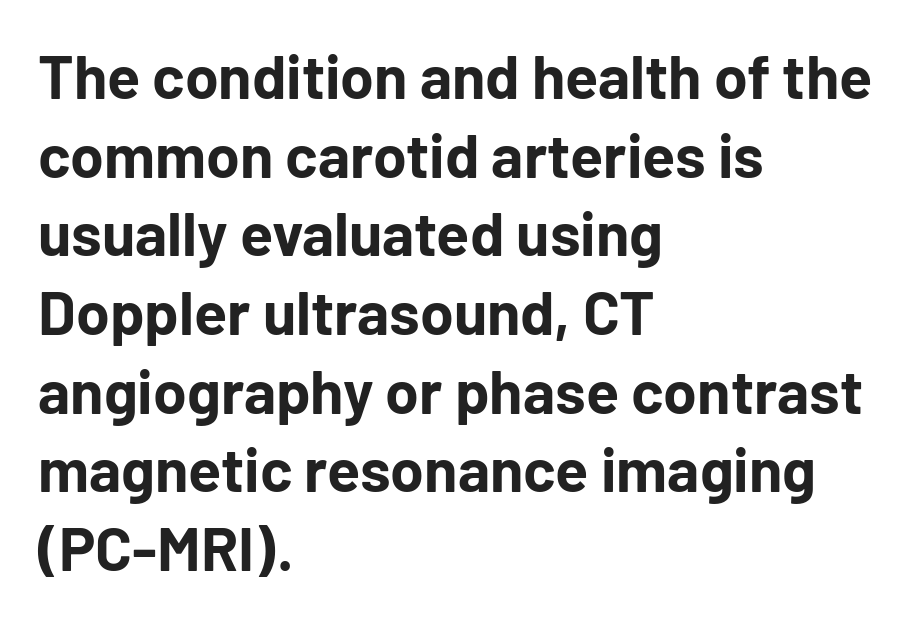
{"serif": "no", "italic": "no", "bold": "yes", "weight": "bold", "width": "normal", "stroke_contrast": "low", "x_height": "medium", "monospaced": "no", "underline": "no", "align": "left", "line_spacing": "normal", "line_spacing_ratio": 1.29, "letter_spacing": "normal", "letter_spacing_em": 0.0, "glyph_px": 61}
